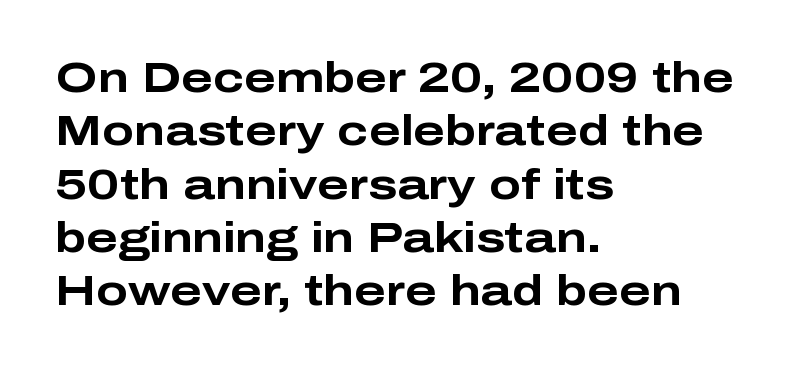
{"serif": "no", "italic": "no", "bold": "yes", "weight": "bold", "width": "wide", "stroke_contrast": "low", "x_height": "medium", "monospaced": "no", "underline": "no", "align": "left", "line_spacing": "normal", "line_spacing_ratio": 1.27, "letter_spacing": "normal", "letter_spacing_em": 0.0, "glyph_px": 42}
